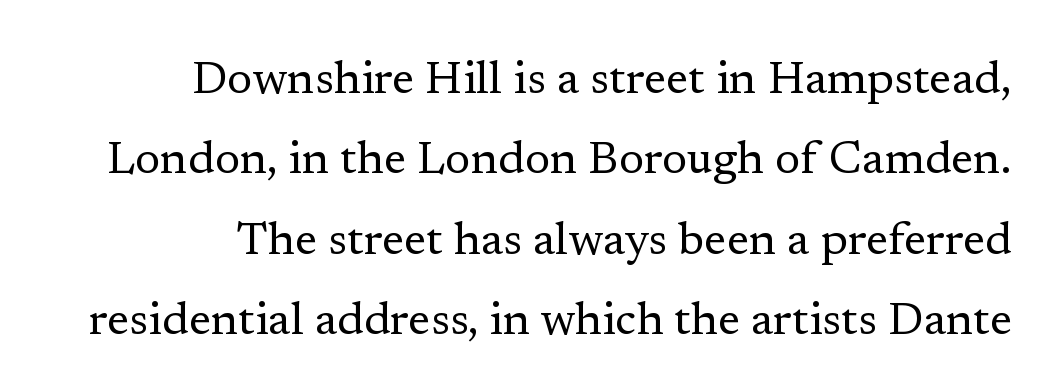
The passage shown is typed in a proportional face where columns would drift. The letterforms sit at book weight or below. Italic? Not at all — the glyphs are vertical. The glyphs are unaccompanied by any horizontal stroke below them.
